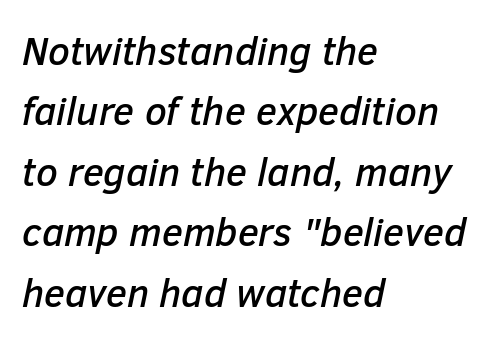
{"italic": "yes", "lean": "right", "slant_degrees": 12, "width": "normal", "stroke_contrast": "low", "x_height": "medium", "monospaced": "no", "underline": "no", "align": "left", "line_spacing": "normal", "line_spacing_ratio": 1.55, "letter_spacing": "normal", "letter_spacing_em": 0.0, "glyph_px": 39}
